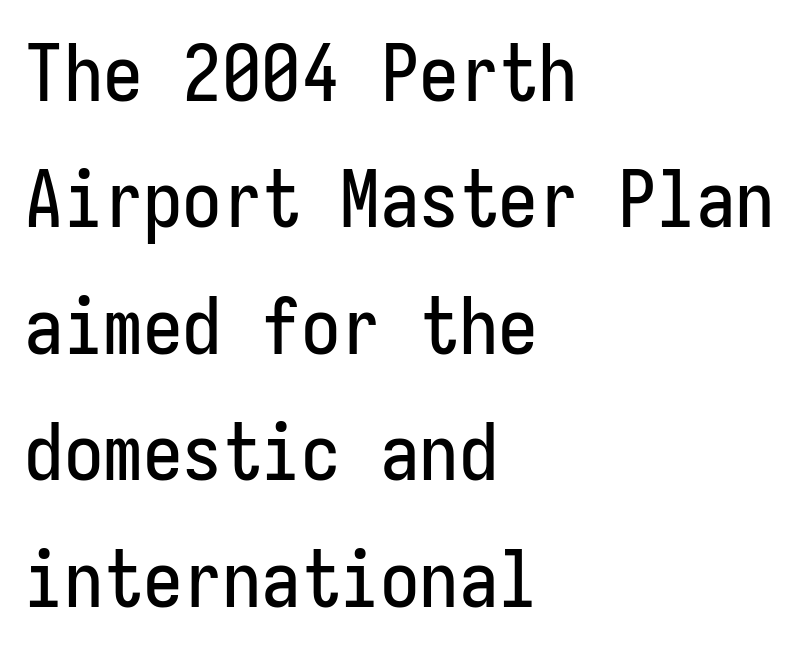
The image shows 79 px condensed sans-serif type, upright; set left-aligned, normal line spacing (1.6x), normal letter spacing, not underlined; low stroke contrast and a medium x-height.
